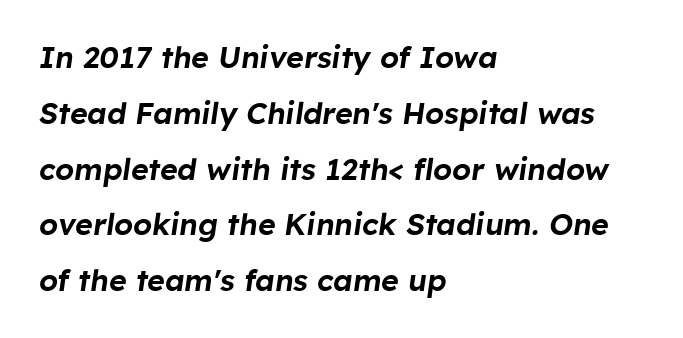
The image shows 30 px text type, italic (leaning right); set left-aligned, line spacing 1.86x, normal letter spacing, not underlined; low stroke contrast and a medium x-height.
